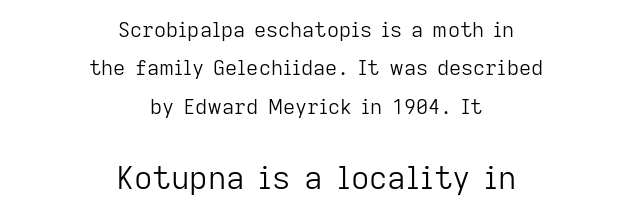
The image shows 32 px light sans-serif type, upright; set centered, line spacing 1.83x, normal letter spacing, not underlined; the second (bottom) block is 1.52x larger; low stroke contrast and a medium x-height.
